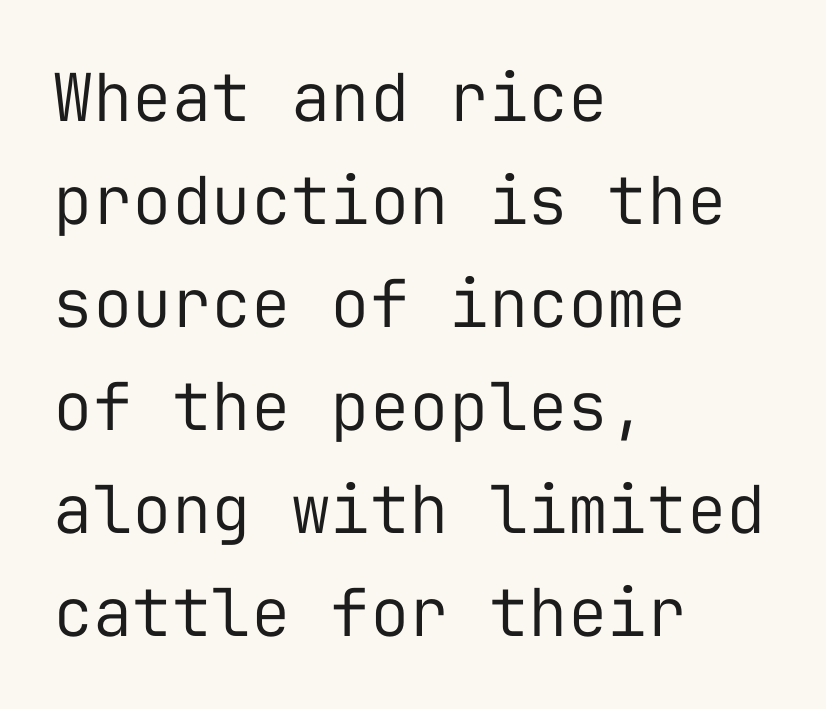
{"serif": "no", "italic": "no", "bold": "no", "weight": "regular", "width": "normal", "stroke_contrast": "low", "x_height": "medium", "monospaced": "yes", "underline": "no", "align": "left", "line_spacing": "normal", "line_spacing_ratio": 1.56, "letter_spacing": "normal", "letter_spacing_em": 0.0, "glyph_px": 66}
